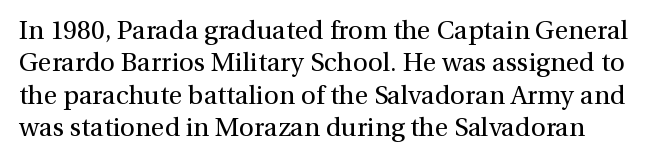
Q: Is the text bold? A: No.
Q: Is the text italic (slanted)? A: No, it is upright.
Q: Is the text underlined? A: No.
Q: Is the spacing between letters normal or unusually wide? A: Normal.
Q: Is the spacing between lines tight, normal or loose? A: Normal.
